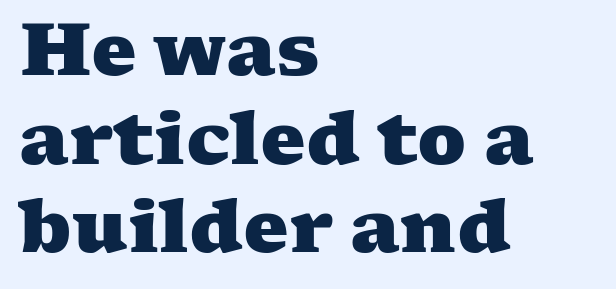
Q: Is the text bold? A: Yes.
Q: Is the typeface a serif or a sans-serif typeface? A: Serif.
Q: Is the text underlined? A: No.
Q: How is the paragraph aligned? A: Left-aligned.
Q: Is the spacing between letters normal or unusually wide? A: Normal.
Q: Width (condensed, normal, or wide)? A: Wide.
Q: Stroke contrast? A: Medium.
Q: x-height? A: Medium.
Q: Monospaced? A: No.
